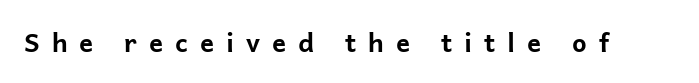
The image shows 26 px bold type, upright; set unusually wide letter spacing (+0.46 em), not underlined.
